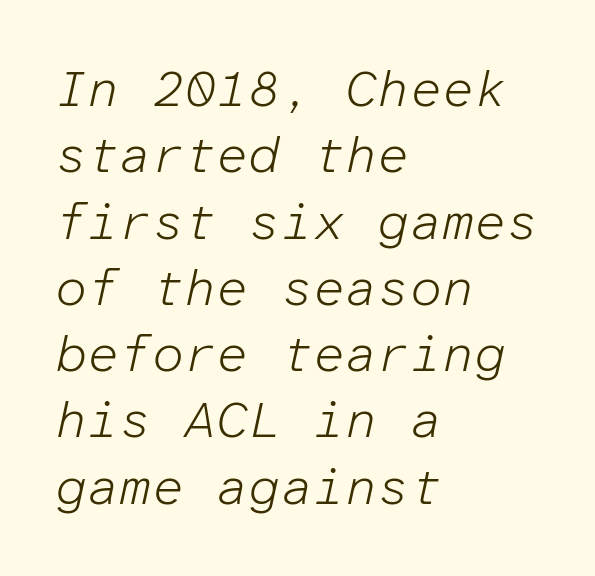
The image shows 51 px light type, italic (leaning right), monospaced; set left-aligned, normal line spacing (1.3x), normal letter spacing, not underlined; low stroke contrast and a medium x-height.
